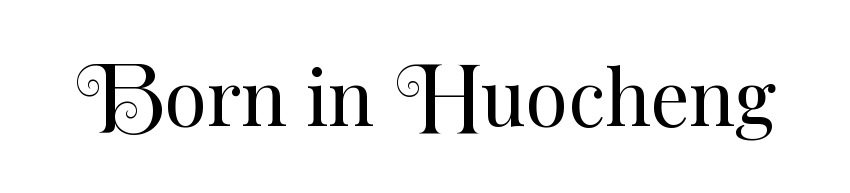
Plain, unruled lines of type. The letters look calm and open, with moderate or lighter stems. In terms of posture, this sample is upright. These lines are rendered in a variable-pitch font.
